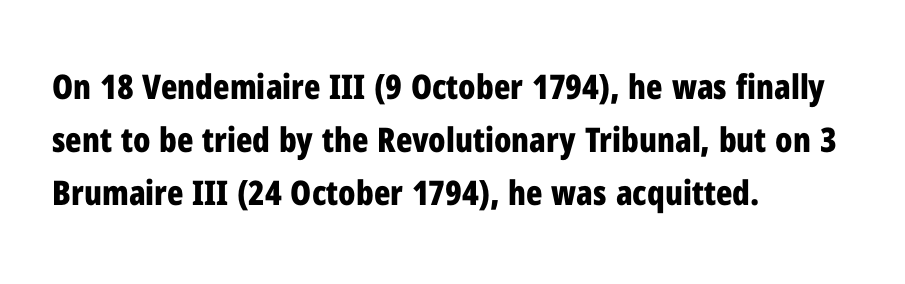
{"serif": "no", "italic": "no", "bold": "yes", "weight": "bold", "width": "condensed", "stroke_contrast": "low", "x_height": "medium", "monospaced": "no", "underline": "no", "align": "left", "line_spacing": "normal", "line_spacing_ratio": 1.56, "letter_spacing": "normal", "letter_spacing_em": 0.0, "glyph_px": 34}
